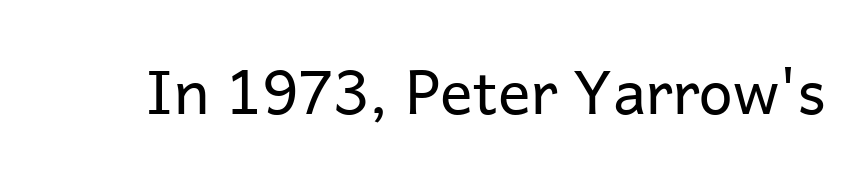
The image shows 61 px regular-weight sans-serif type, upright; set normal letter spacing, not underlined; low stroke contrast and a medium x-height.
